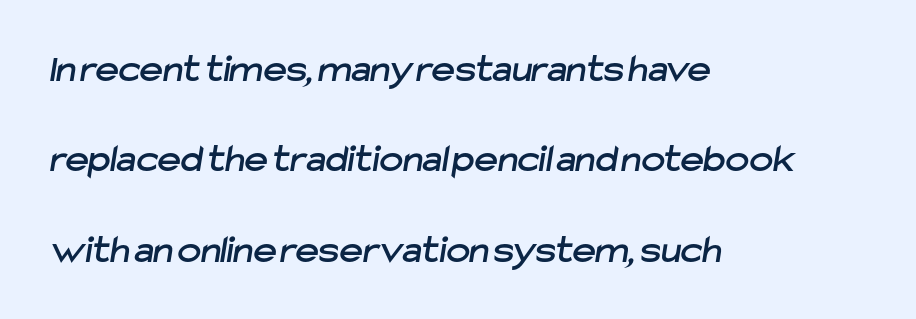
Q: Is the typeface a serif or a sans-serif typeface? A: Sans-serif.
Q: Is the text underlined? A: No.
Q: How is the paragraph aligned? A: Left-aligned.
Q: Is the spacing between letters normal or unusually wide? A: Normal.
Q: Is the spacing between lines tight, normal or loose? A: Loose.
Q: Width (condensed, normal, or wide)? A: Normal.
Q: Stroke contrast? A: Low.
Q: x-height? A: Medium.
Q: Monospaced? A: No.
